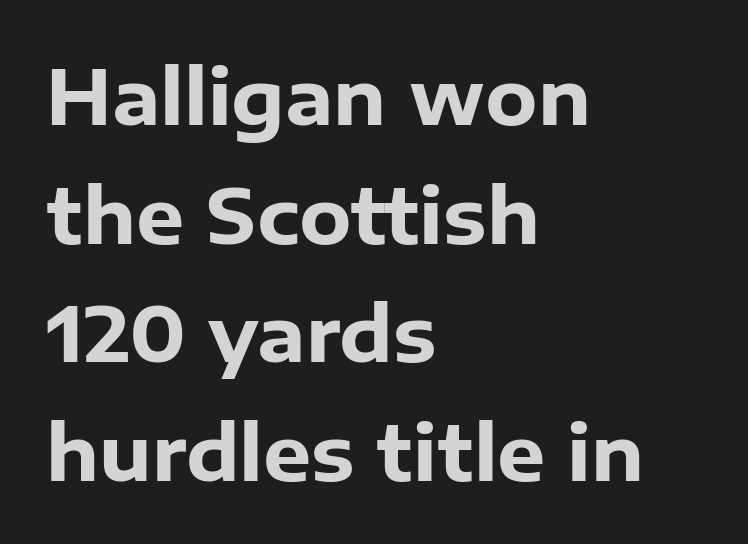
{"serif": "no", "italic": "no", "bold": "yes", "weight": "heavy", "width": "normal", "stroke_contrast": "low", "x_height": "medium", "monospaced": "no", "underline": "no", "align": "left", "line_spacing": "normal", "line_spacing_ratio": 1.56, "letter_spacing": "normal", "letter_spacing_em": 0.0, "glyph_px": 76}
